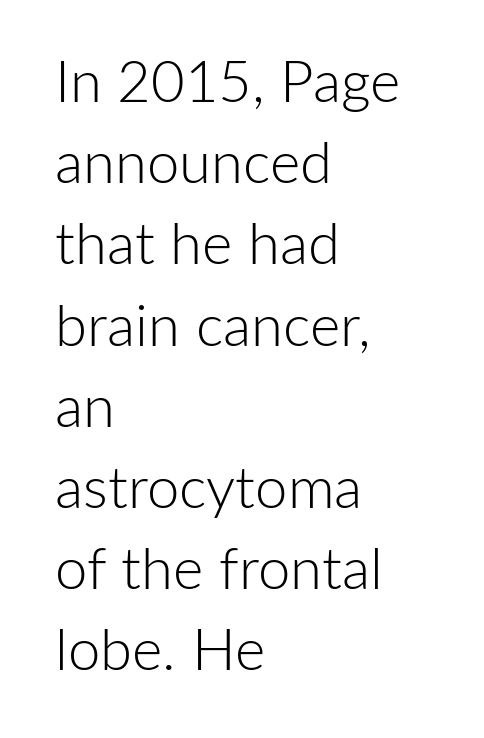
The image shows 58 px light sans-serif type, upright; set left-aligned, normal line spacing (1.4x), normal letter spacing, not underlined; low stroke contrast and a medium x-height.
